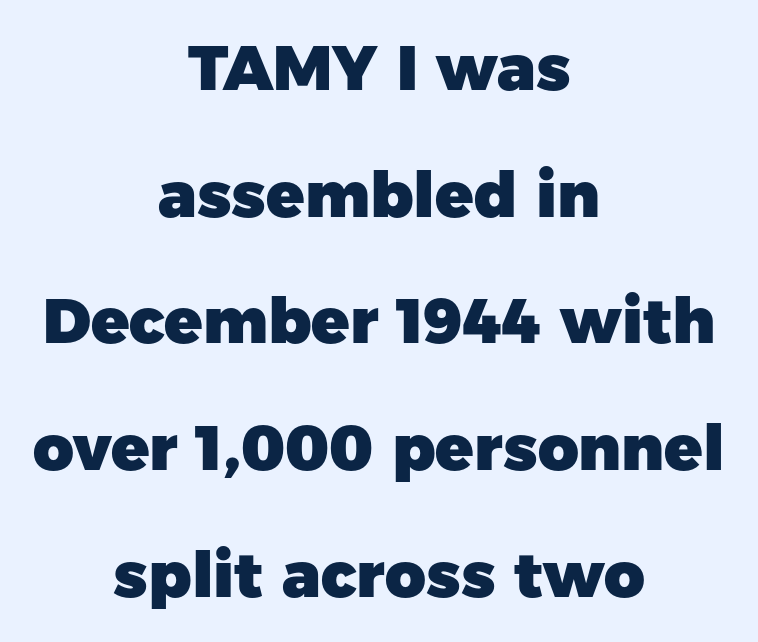
Q: Is the text bold? A: Yes.
Q: Is the text italic (slanted)? A: No, it is upright.
Q: Is the typeface a serif or a sans-serif typeface? A: Sans-serif.
Q: Is the text underlined? A: No.
Q: How is the paragraph aligned? A: Centered.
Q: Is the spacing between letters normal or unusually wide? A: Normal.
Q: Is the spacing between lines tight, normal or loose? A: Loose.
Q: Width (condensed, normal, or wide)? A: Normal.
Q: Stroke contrast? A: Low.
Q: x-height? A: Medium.
Q: Monospaced? A: No.
